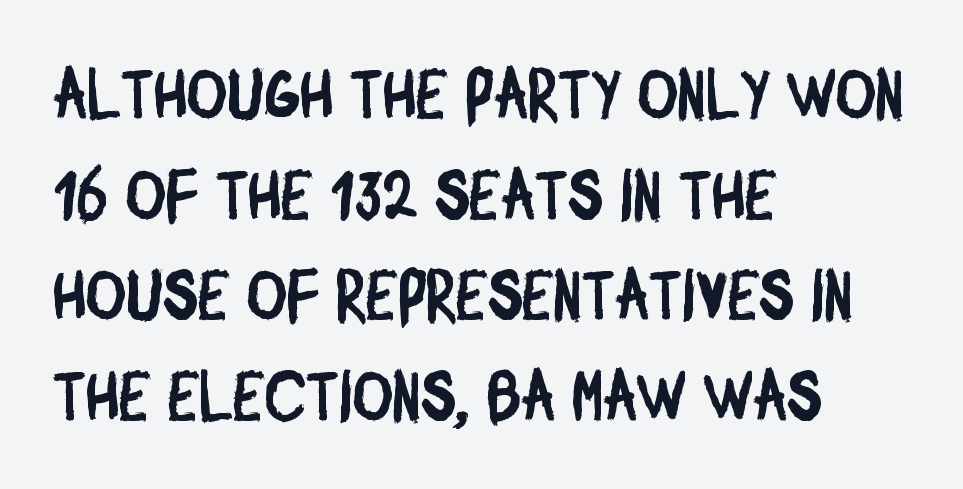
{"serif": "no", "width": "condensed", "stroke_contrast": "low", "x_height": "large", "monospaced": "no", "underline": "no", "align": "left", "line_spacing": "normal", "line_spacing_ratio": 1.46, "letter_spacing": "normal", "letter_spacing_em": 0.0, "glyph_px": 69}
